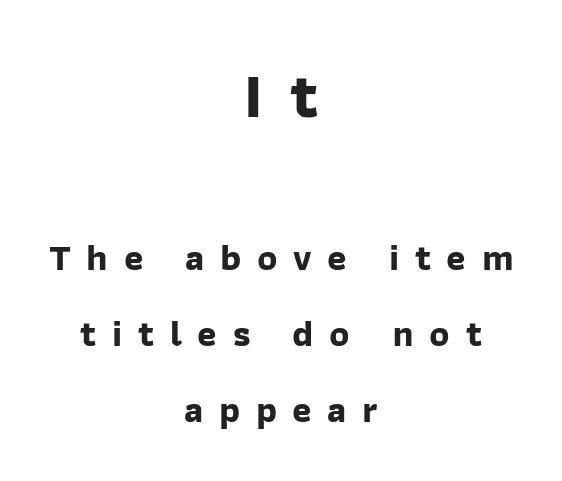
The image shows 65 px bold sans-serif type; set centered, loose line spacing (2.05x), unusually wide letter spacing (+0.42 em), not underlined; the first (top) block is 1.76x larger; low stroke contrast and a medium x-height.
